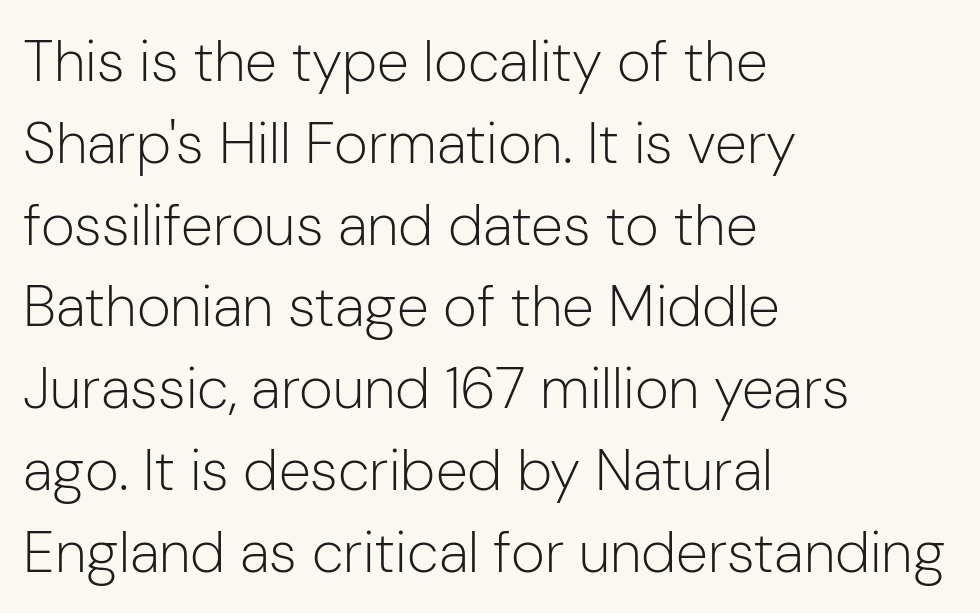
Q: Is the text bold? A: No.
Q: Is the text italic (slanted)? A: No, it is upright.
Q: Is the typeface a serif or a sans-serif typeface? A: Sans-serif.
Q: Is the text underlined? A: No.
Q: How is the paragraph aligned? A: Left-aligned.
Q: Is the spacing between letters normal or unusually wide? A: Normal.
Q: Is the spacing between lines tight, normal or loose? A: Normal.
Q: Width (condensed, normal, or wide)? A: Normal.
Q: Stroke contrast? A: Low.
Q: x-height? A: Medium.
Q: Monospaced? A: No.
